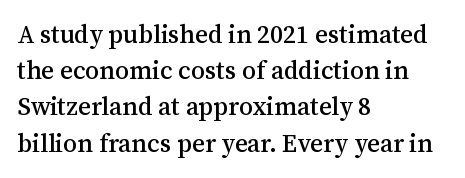
This sample keeps an unexceptional amount of space between lines. Characters follow at the spacing the type designer built in. Leftover space on each line is placed entirely after the last word. Nobody drew a line under any word here. The font's upright variant was chosen for this text.
